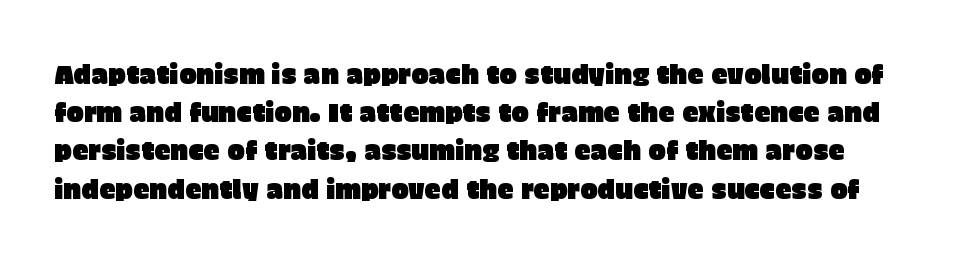
Q: Is the text italic (slanted)? A: No, it is upright.
Q: Is the text underlined? A: No.
Q: Is the spacing between letters normal or unusually wide? A: Normal.
Q: Is the spacing between lines tight, normal or loose? A: Normal.
